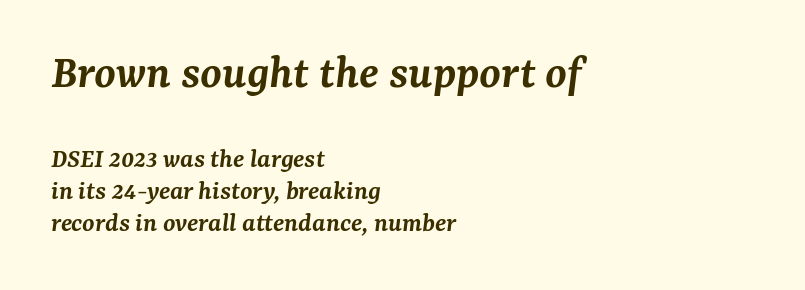
Q: Is the text bold? A: Semi-bold.
Q: Is the text italic (slanted)? A: Yes, it leans right by about 7 degrees.
Q: Is the typeface a serif or a sans-serif typeface? A: Serif.
Q: Is the text underlined? A: No.
Q: How is the paragraph aligned? A: Left-aligned.
Q: Is the spacing between letters normal or unusually wide? A: Normal.
Q: Is the spacing between lines tight, normal or loose? A: Tight.
Q: Which block of text is set in a larger size, the first (top) or the second (bottom)? A: The first (top) one.
Q: Width (condensed, normal, or wide)? A: Normal.
Q: Stroke contrast? A: Medium.
Q: x-height? A: Medium.
Q: Monospaced? A: No.
